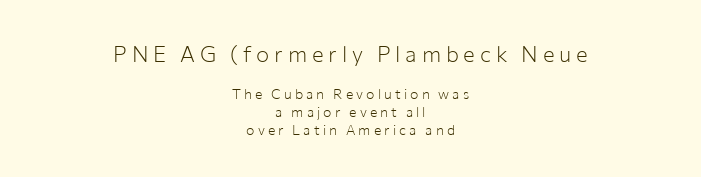
Q: Is the text bold? A: No.
Q: Is the text italic (slanted)? A: No, it is upright.
Q: Is the text underlined? A: No.
Q: How is the paragraph aligned? A: Centered.
Q: Is the spacing between letters normal or unusually wide? A: Unusually wide.
Q: Is the spacing between lines tight, normal or loose? A: Normal.
Q: Which block of text is set in a larger size, the first (top) or the second (bottom)? A: The first (top) one.
